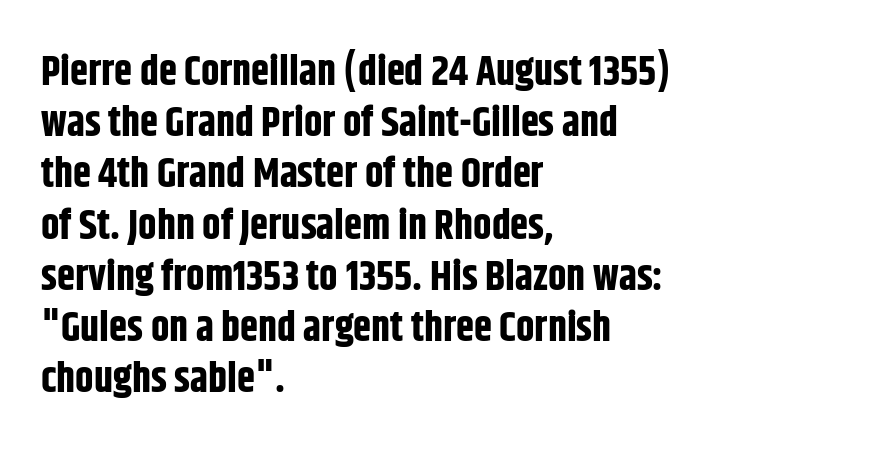
{"serif": "no", "italic": "no", "bold": "yes", "weight": "bold", "width": "condensed", "stroke_contrast": "low", "x_height": "large", "monospaced": "no", "underline": "no", "align": "left", "line_spacing": "normal", "line_spacing_ratio": 1.25, "letter_spacing": "normal", "letter_spacing_em": 0.0, "glyph_px": 41}
